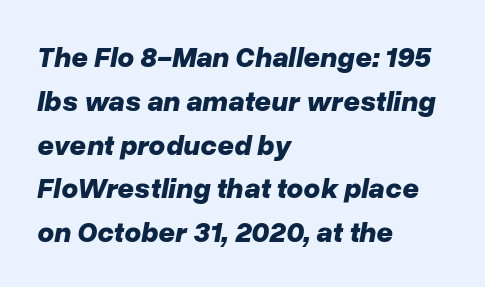
{"italic": "yes", "lean": "right", "slant_degrees": 10, "bold": "yes", "weight": "bold", "width": "normal", "stroke_contrast": "low", "x_height": "medium", "monospaced": "no", "underline": "no", "align": "left", "line_spacing": "normal", "line_spacing_ratio": 1.51, "letter_spacing": "normal", "letter_spacing_em": 0.0, "glyph_px": 29}
